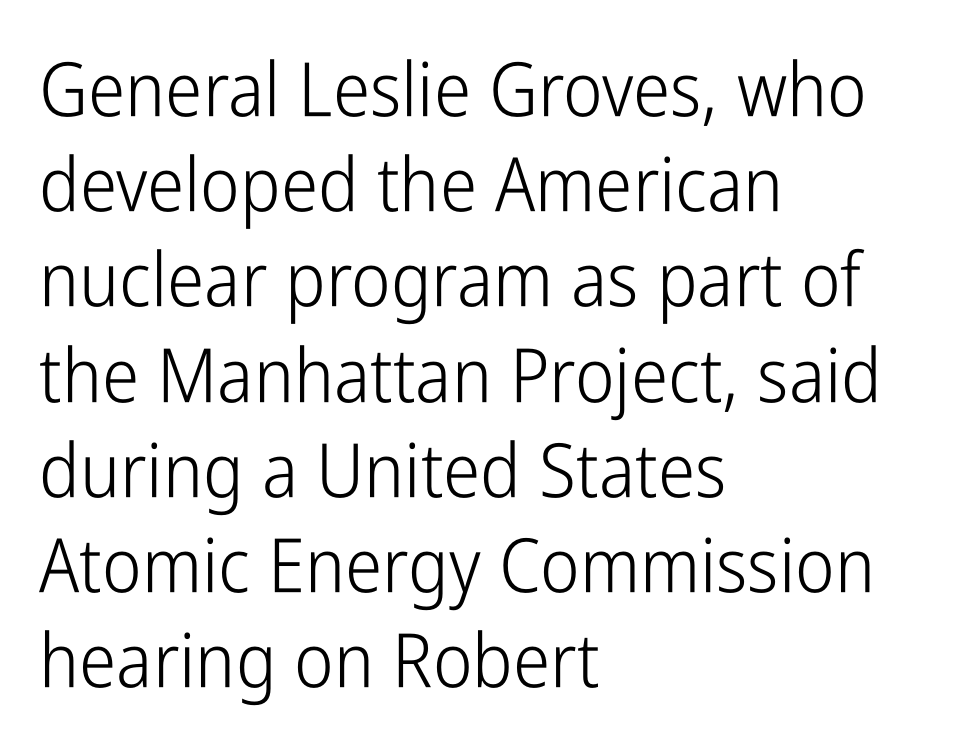
{"serif": "no", "italic": "no", "bold": "no", "weight": "light", "width": "condensed", "stroke_contrast": "low", "x_height": "medium", "monospaced": "no", "underline": "no", "align": "left", "line_spacing": "normal", "line_spacing_ratio": 1.27, "letter_spacing": "normal", "letter_spacing_em": 0.0, "glyph_px": 75}
